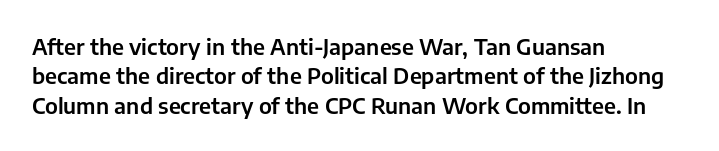
Reading down the block, your eye returns to a fixed left position each line. The type sits square on the baseline with zero lean. The space directly below the letters is spotless. Notice how descenders clear the ascenders below comfortably — that's standard leading. Each word holds together tightly as a unit, with standard inter-letter gaps.
